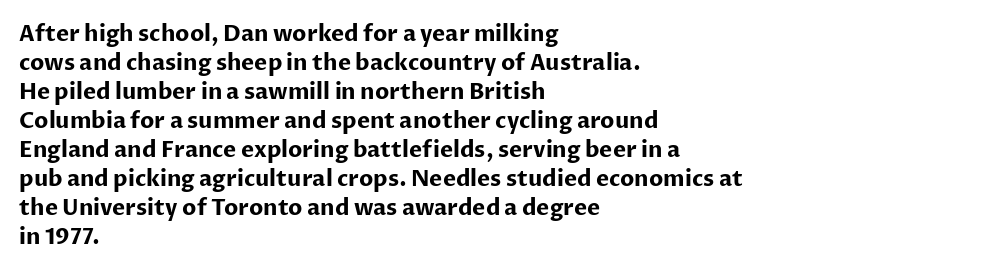
The image shows 22 px bold type, upright; set left-aligned, normal line spacing (1.32x), normal letter spacing, not underlined.
